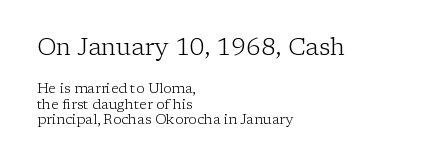
{"italic": "no", "bold": "no", "underline": "no", "align": "left", "line_spacing": "tight", "line_spacing_ratio": 1.09, "letter_spacing": "normal", "letter_spacing_em": 0.0, "larger_block": "first", "size_ratio": 1.71, "glyph_px": 24}
